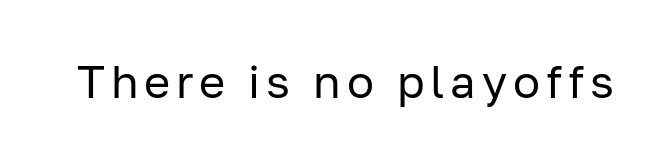
Q: Is the text bold? A: No.
Q: Is the text italic (slanted)? A: No, it is upright.
Q: Is the typeface a serif or a sans-serif typeface? A: Sans-serif.
Q: Is the text underlined? A: No.
Q: Width (condensed, normal, or wide)? A: Normal.
Q: Stroke contrast? A: Low.
Q: x-height? A: Medium.
Q: Monospaced? A: No.
